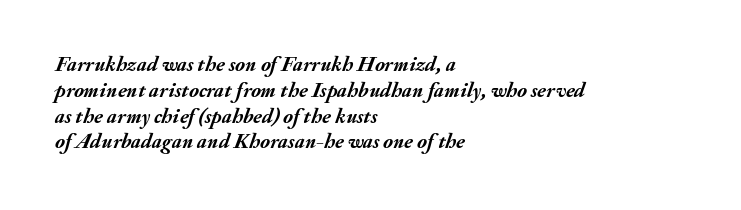
Q: Is the text bold? A: Yes.
Q: Is the text italic (slanted)? A: Yes, it leans right by about 20 degrees.
Q: Is the text underlined? A: No.
Q: How is the paragraph aligned? A: Left-aligned.
Q: Is the spacing between letters normal or unusually wide? A: Normal.
